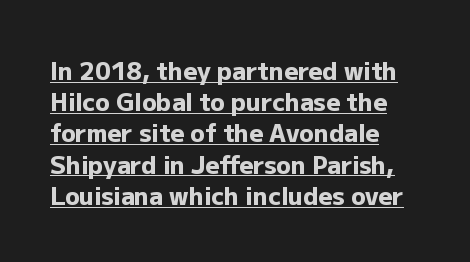
Q: Is the text bold? A: Yes.
Q: Is the text italic (slanted)? A: No, it is upright.
Q: Is the text underlined? A: Yes.
Q: How is the paragraph aligned? A: Left-aligned.
Q: Is the spacing between letters normal or unusually wide? A: Normal.
Q: Is the spacing between lines tight, normal or loose? A: Normal.
